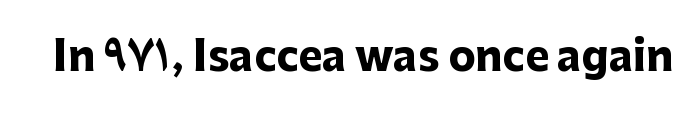
Q: Is the text bold? A: Yes.
Q: Is the text italic (slanted)? A: No, it is upright.
Q: Is the typeface a serif or a sans-serif typeface? A: Sans-serif.
Q: Is the text underlined? A: No.
Q: Is the spacing between letters normal or unusually wide? A: Normal.
Q: Width (condensed, normal, or wide)? A: Normal.
Q: Stroke contrast? A: Low.
Q: x-height? A: Medium.
Q: Monospaced? A: No.
